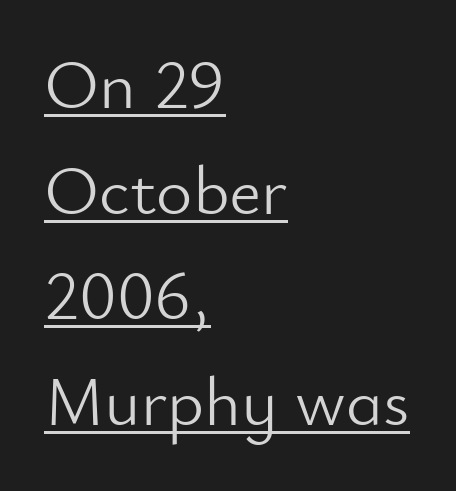
Look at the tracking — it's just the regular setting, nothing added. The typesetter has applied underlining to the passage shown. Is this a sans? Yes — the strokes have no serifs. Does the lettering tilt? It doesn't — this is upright.
